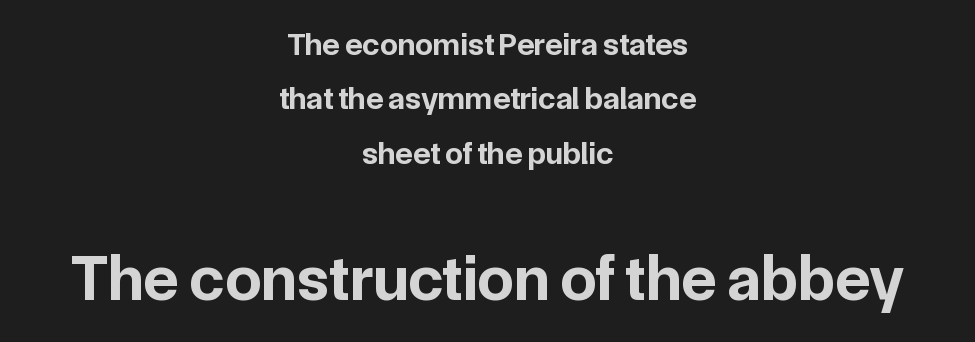
Q: Is the text bold? A: Yes.
Q: Is the text italic (slanted)? A: No, it is upright.
Q: Is the typeface a serif or a sans-serif typeface? A: Sans-serif.
Q: Is the text underlined? A: No.
Q: How is the paragraph aligned? A: Centered.
Q: Is the spacing between letters normal or unusually wide? A: Normal.
Q: Is the spacing between lines tight, normal or loose? A: Normal.
Q: Which block of text is set in a larger size, the first (top) or the second (bottom)? A: The second (bottom) one.
Q: Width (condensed, normal, or wide)? A: Normal.
Q: Stroke contrast? A: Low.
Q: x-height? A: Medium.
Q: Monospaced? A: No.
